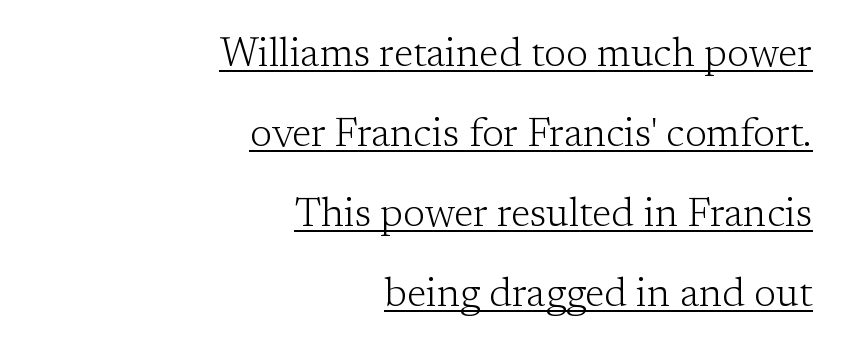
{"serif": "yes", "italic": "no", "bold": "no", "weight": "light", "width": "normal", "stroke_contrast": "low", "x_height": "medium", "monospaced": "no", "underline": "yes", "align": "right", "line_spacing": "loose", "line_spacing_ratio": 2.0, "letter_spacing": "normal", "letter_spacing_em": 0.0, "glyph_px": 40}
